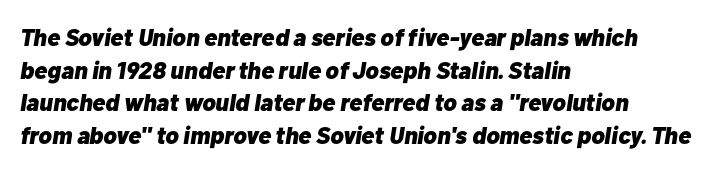
Beneath every word, the page is bare. The letters are bold, with thick, heavy strokes. This sample uses plain, unmodified letter spacing. The rows are spaced the way most documents space them.
